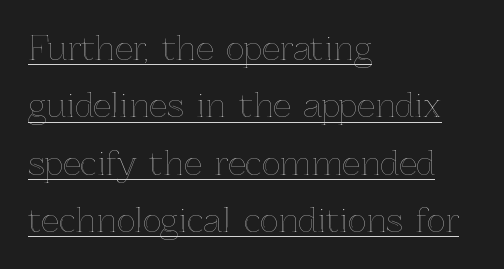
Q: Is the text italic (slanted)? A: No, it is upright.
Q: Is the text underlined? A: Yes.
Q: How is the paragraph aligned? A: Left-aligned.
Q: Is the spacing between letters normal or unusually wide? A: Normal.
Q: Width (condensed, normal, or wide)? A: Normal.
Q: x-height? A: Medium.
Q: Monospaced? A: No.
